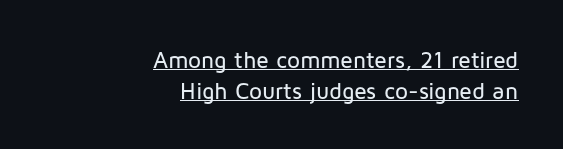
Q: Is the text italic (slanted)? A: No, it is upright.
Q: Is the text underlined? A: Yes.
Q: How is the paragraph aligned? A: Right-aligned.
Q: Is the spacing between letters normal or unusually wide? A: Normal.
Q: Is the spacing between lines tight, normal or loose? A: Normal.
